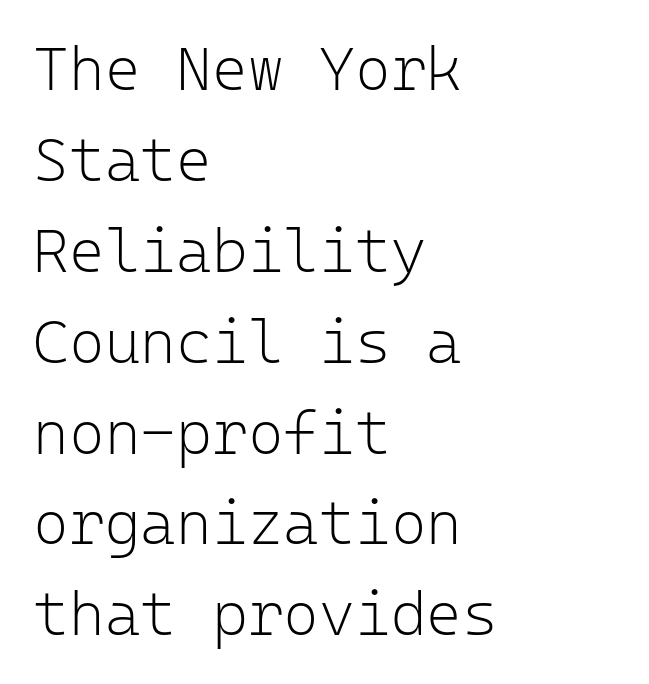
A typesetter would call this zero additional tracking. Type style note: lacks serifs. Honestly, the row spacing looks completely unremarkable. Underline: absent. This sample has the even, mechanical cadence of fixed-width lettering. A typesetter would mark this as roman, not italic.
